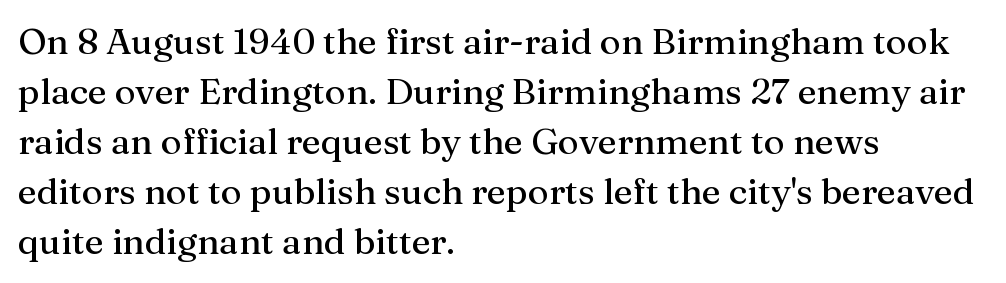
{"serif": "yes", "italic": "no", "width": "normal", "stroke_contrast": "medium", "x_height": "medium", "monospaced": "no", "underline": "no", "align": "left", "line_spacing": "normal", "line_spacing_ratio": 1.39, "letter_spacing": "normal", "letter_spacing_em": 0.0, "glyph_px": 36}
